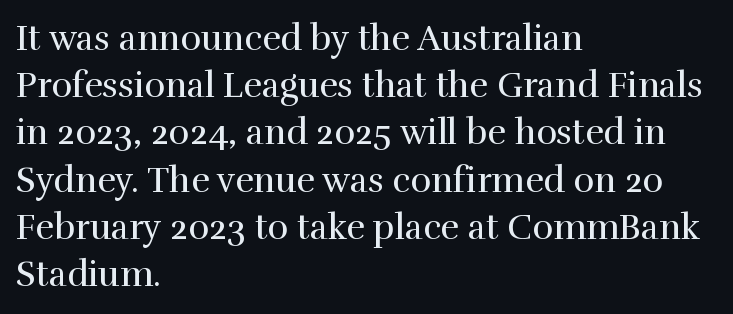
The image shows 35 px regular-weight serif type, upright; set left-aligned, normal line spacing (1.35x), normal letter spacing, not underlined; a medium x-height.
